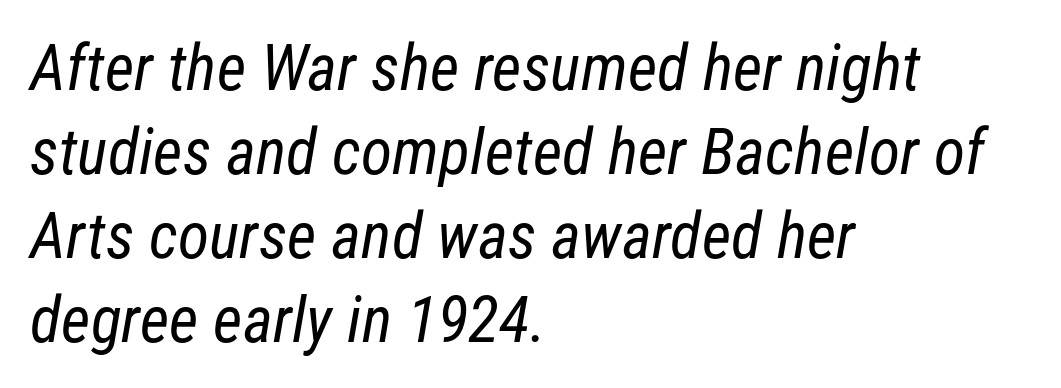
{"serif": "no", "bold": "no", "weight": "regular", "width": "condensed", "stroke_contrast": "low", "x_height": "medium", "monospaced": "no", "underline": "no", "align": "left", "line_spacing": "normal", "line_spacing_ratio": 1.31, "letter_spacing": "normal", "letter_spacing_em": 0.0, "glyph_px": 64}
